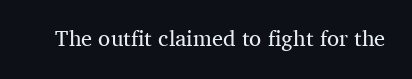
The space directly below the letters is spotless. Quick note: not italic, upright. The line texture is even and compact thanks to regular tracking. These glyphs show unthickened strokes, regular width or finer.
